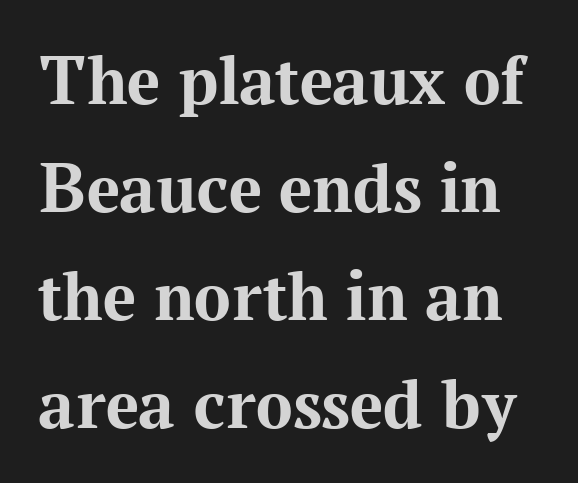
The image shows 73 px bold serif type, upright; set normal line spacing (1.48x), normal letter spacing, not underlined; medium stroke contrast and a medium x-height.
